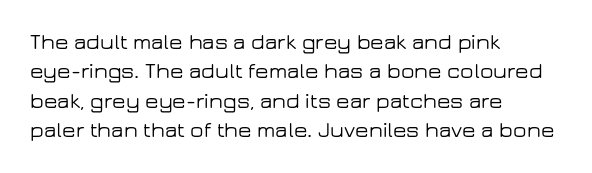
Glyph-to-glyph distance matches everyday printed text. If you drew a ruler down the left edge, every line would touch it. The letters stand upright; this is a roman face. No word sits above an underline. The line-height multiplier appears to be the usual default.
